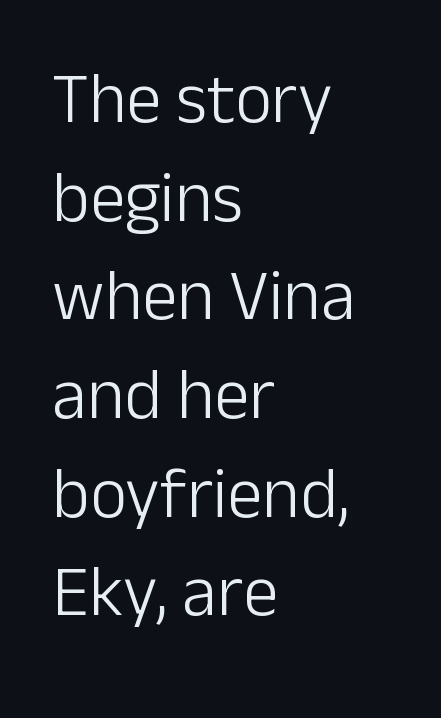
Q: Is the text bold? A: No.
Q: Is the text italic (slanted)? A: No, it is upright.
Q: Is the typeface a serif or a sans-serif typeface? A: Sans-serif.
Q: Is the text underlined? A: No.
Q: How is the paragraph aligned? A: Left-aligned.
Q: Is the spacing between letters normal or unusually wide? A: Normal.
Q: Is the spacing between lines tight, normal or loose? A: Normal.
Q: Width (condensed, normal, or wide)? A: Normal.
Q: Stroke contrast? A: Low.
Q: x-height? A: Medium.
Q: Monospaced? A: No.
